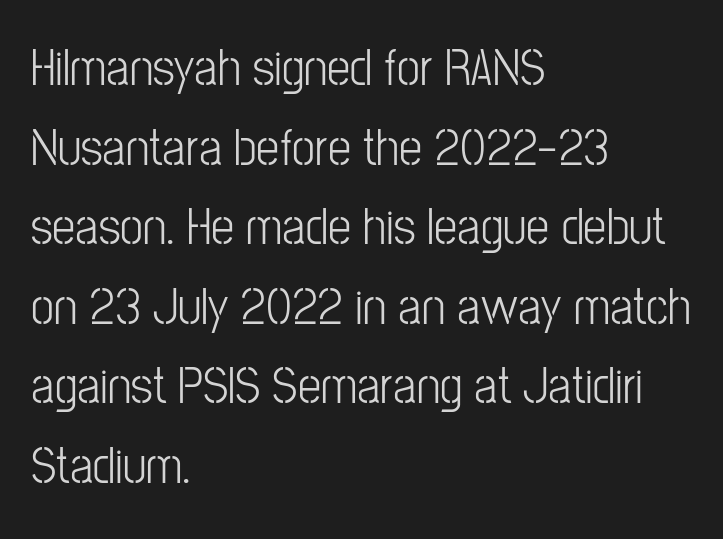
The space between consecutive lines is moderate. Each row of text sits above clean, open space. A typesetter would label this face a sans. The font sits on the lighter half of the weight spectrum, regular included.
